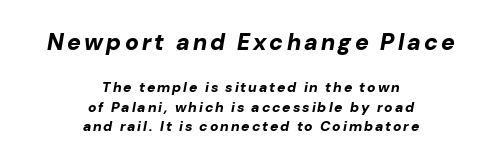
The image shows 23 px bold type, italic (leaning right); set centered, normal line spacing (1.41x), not underlined; the first (top) block is 1.64x larger.
